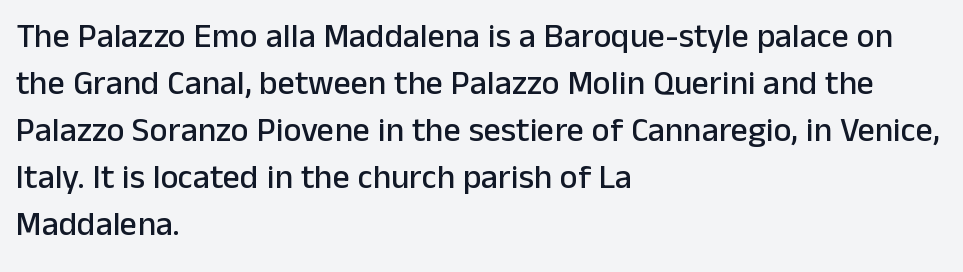
The image shows 34 px sans-serif type, upright; set left-aligned, normal line spacing (1.38x), normal letter spacing, not underlined; low stroke contrast and a medium x-height.
